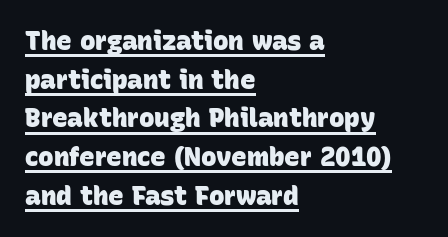
Q: Is the text bold? A: Yes.
Q: Is the text underlined? A: Yes.
Q: How is the paragraph aligned? A: Left-aligned.
Q: Is the spacing between letters normal or unusually wide? A: Normal.
Q: Is the spacing between lines tight, normal or loose? A: Normal.
